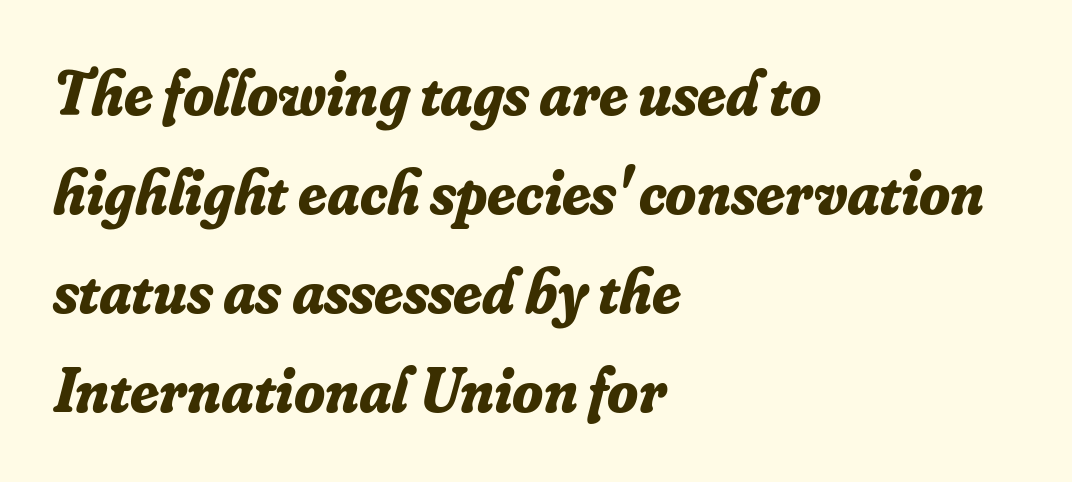
The image shows 63 px bold serif type, italic (leaning right); set left-aligned, normal line spacing (1.57x), normal letter spacing, not underlined; low stroke contrast and a small x-height.
